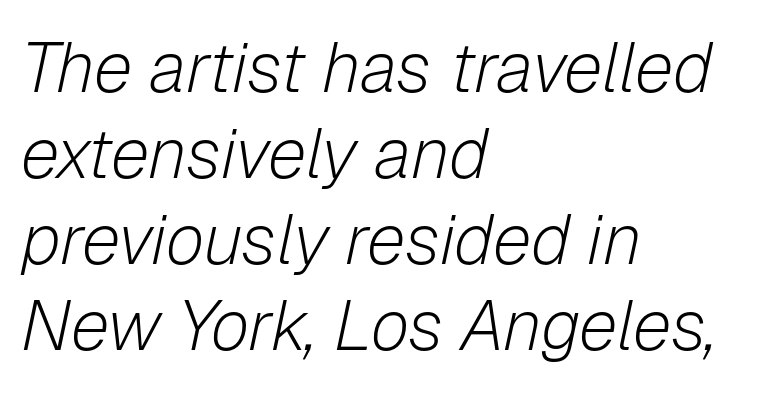
Q: Is the text bold? A: No.
Q: Is the text italic (slanted)? A: Yes, it leans right by about 12 degrees.
Q: Is the text underlined? A: No.
Q: How is the paragraph aligned? A: Left-aligned.
Q: Is the spacing between letters normal or unusually wide? A: Normal.
Q: Width (condensed, normal, or wide)? A: Normal.
Q: Stroke contrast? A: Low.
Q: x-height? A: Medium.
Q: Monospaced? A: No.
